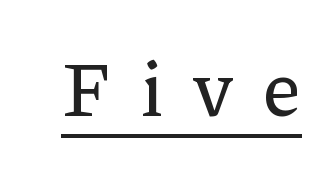
{"serif": "yes", "italic": "no", "width": "normal", "stroke_contrast": "low", "x_height": "medium", "monospaced": "no", "underline": "yes", "letter_spacing": "wide", "letter_spacing_em": 0.38, "glyph_px": 78}
